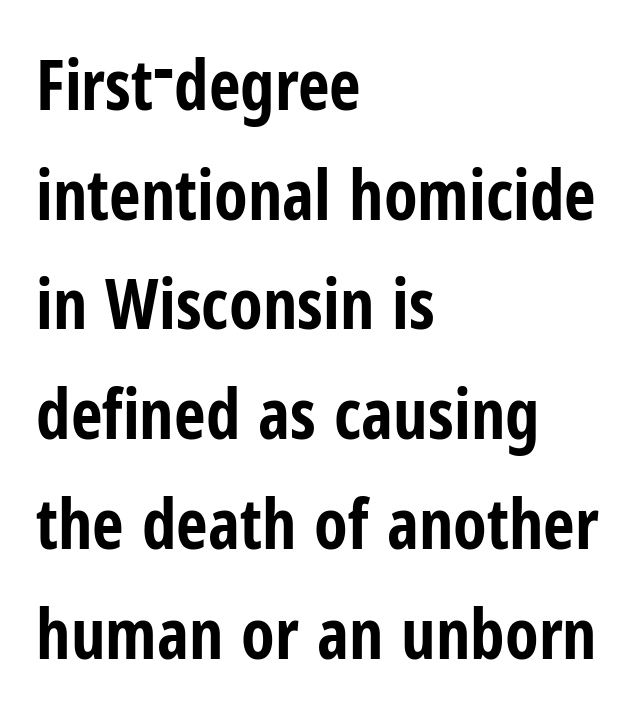
The image shows 69 px bold, condensed sans-serif type, upright; set left-aligned, normal line spacing (1.59x), normal letter spacing, not underlined; low stroke contrast and a medium x-height.
